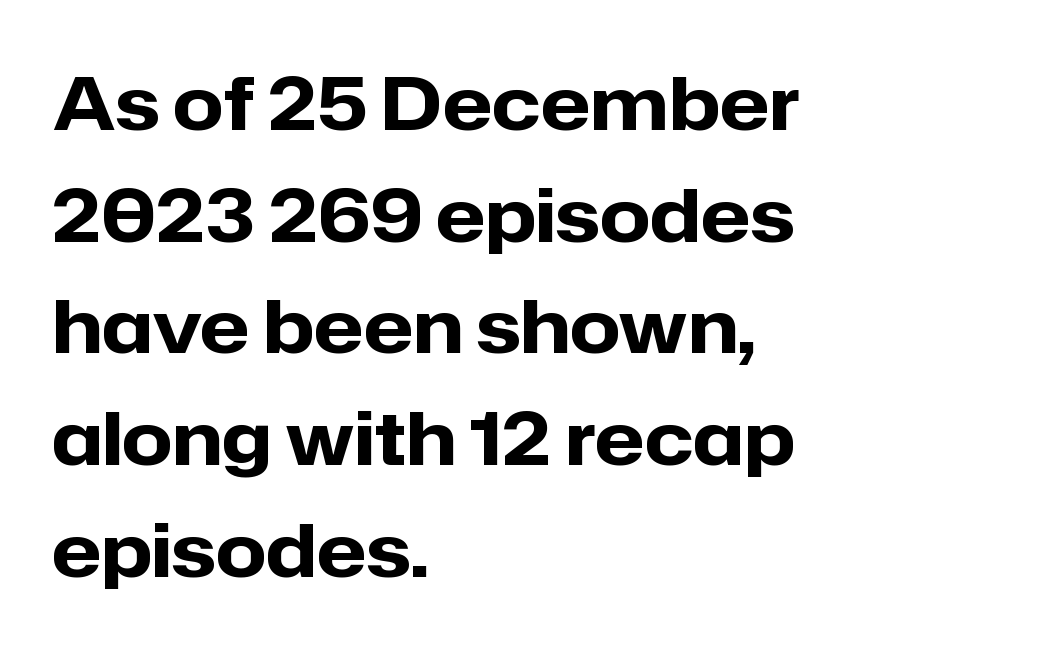
The image shows 73 px heavy sans-serif type, upright; set left-aligned, normal line spacing (1.53x), normal letter spacing, not underlined; low stroke contrast and a medium x-height.
